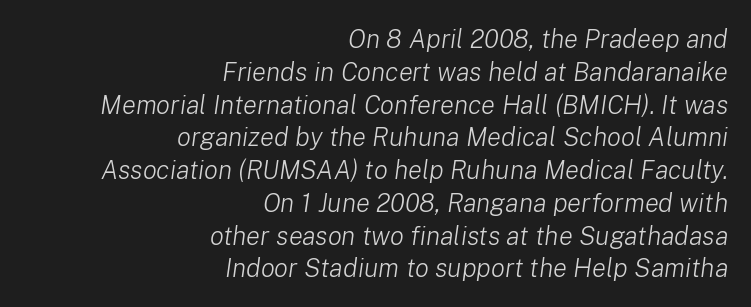
The space between consecutive lines is moderate. The gaps between neighbouring characters are ordinary and unremarkable. Does the copy run flush right? Yes — the right margin is perfectly even. The lettering tilts uniformly, giving the passage an italic look. Ink coverage per letter is moderate at most.
